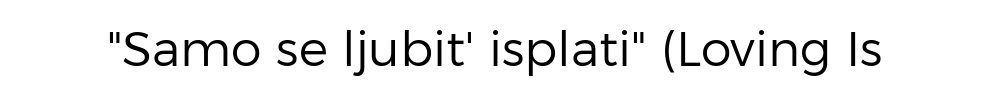
{"serif": "no", "italic": "no", "bold": "no", "weight": "regular", "width": "normal", "stroke_contrast": "low", "x_height": "medium", "monospaced": "no", "underline": "no", "letter_spacing": "normal", "letter_spacing_em": 0.0, "glyph_px": 49}
